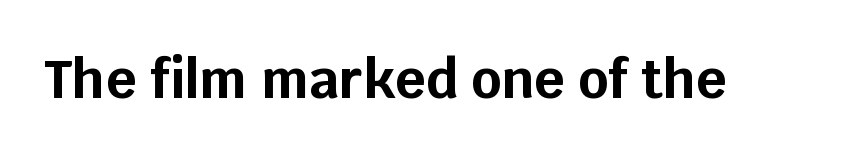
Q: Is the text bold? A: Yes.
Q: Is the text italic (slanted)? A: No, it is upright.
Q: Is the typeface a serif or a sans-serif typeface? A: Sans-serif.
Q: Is the text underlined? A: No.
Q: Is the spacing between letters normal or unusually wide? A: Normal.
Q: Width (condensed, normal, or wide)? A: Normal.
Q: Stroke contrast? A: Low.
Q: x-height? A: Large.
Q: Monospaced? A: No.
